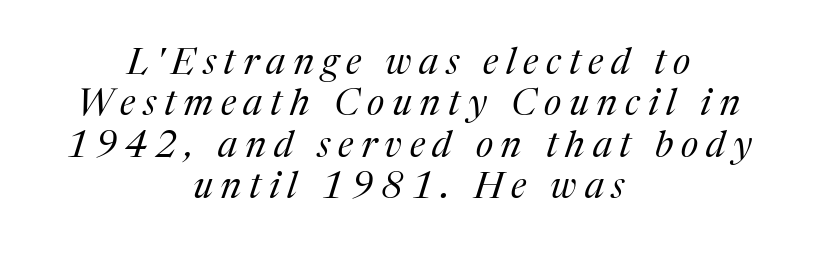
The image shows 37 px regular-weight serif type, italic (leaning right); set centered, tight line spacing (1.12x), unusually wide letter spacing (+0.21 em), not underlined; medium stroke contrast and a medium x-height.
